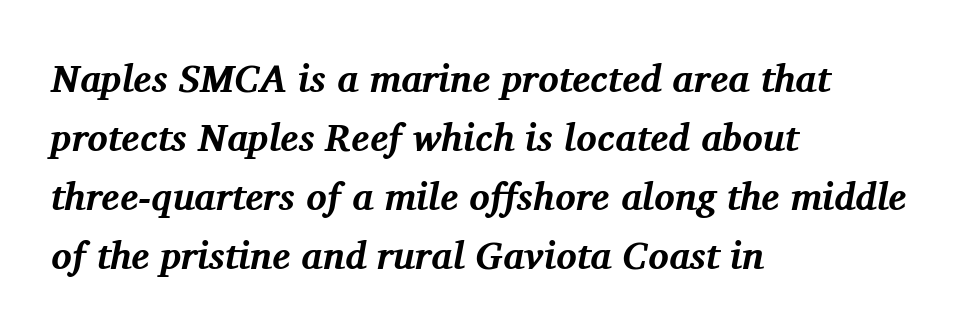
Proportional: the letters do not fall into vertical columns. The glyphs in this specimen are seriffed. These lines were composed using italics. No word sits above an underline.
